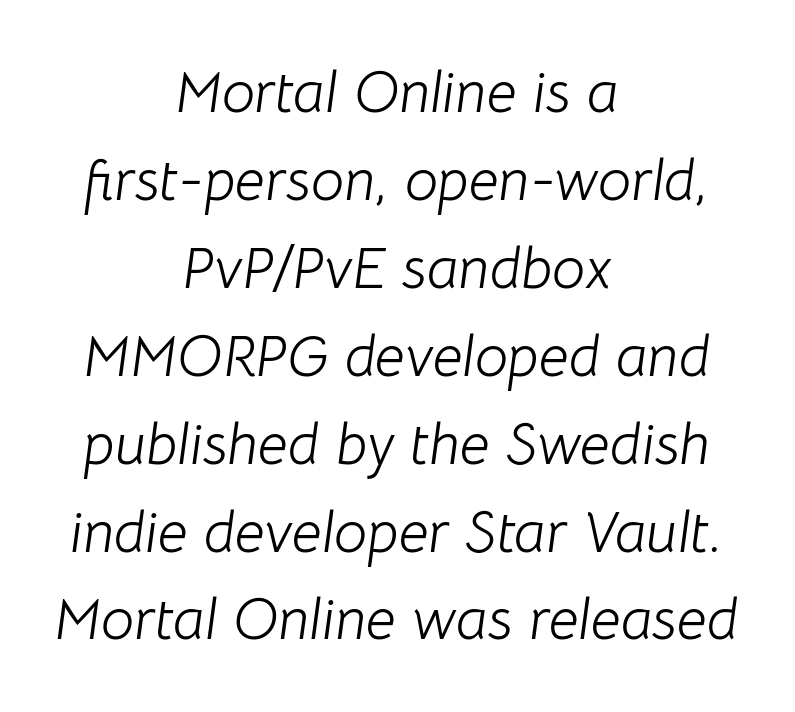
Q: Is the text bold? A: No.
Q: Is the text italic (slanted)? A: Yes, it leans right by about 8 degrees.
Q: Is the text underlined? A: No.
Q: How is the paragraph aligned? A: Centered.
Q: Is the spacing between letters normal or unusually wide? A: Normal.
Q: Is the spacing between lines tight, normal or loose? A: Normal.
Q: Width (condensed, normal, or wide)? A: Normal.
Q: Stroke contrast? A: Low.
Q: x-height? A: Medium.
Q: Monospaced? A: No.
